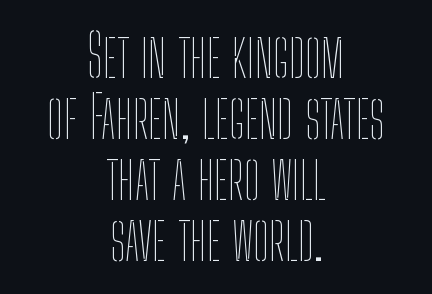
{"italic": "no", "bold": "no", "weight": "thin", "width": "condensed", "stroke_contrast": "low", "x_height": "medium", "monospaced": "no", "underline": "no", "align": "center", "line_spacing": "tight", "line_spacing_ratio": 1.05, "letter_spacing": "normal", "letter_spacing_em": 0.0, "glyph_px": 58}
